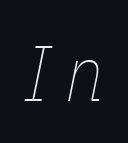
The passage shown is typed in a proportional face where columns would drift. The typeface has the unassuming heft of standard copy or less. Glance below the letters and you will spot only blank space. Posture: slanted.
